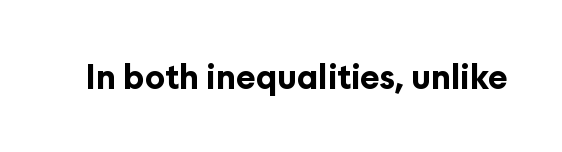
You'd pick this weight for a headline — it's a proper bold. I'd call this a sans setting — the letters go barefoot. The area under the type is left untouched. Spacing verdict: proportional, widths tailored to each character. The line texture is even and compact thanks to regular tracking. These lines were composed using upright roman letters.
